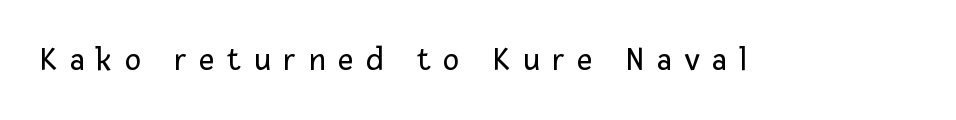
{"serif": "no", "italic": "no", "bold": "no", "weight": "regular", "width": "normal", "stroke_contrast": "low", "x_height": "medium", "monospaced": "no", "underline": "no", "letter_spacing": "wide", "letter_spacing_em": 0.37, "glyph_px": 34}
